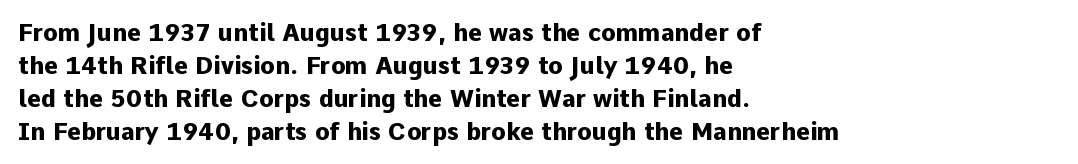
The image shows 24 px bold type, upright; set left-aligned, normal line spacing (1.37x), normal letter spacing, not underlined.
